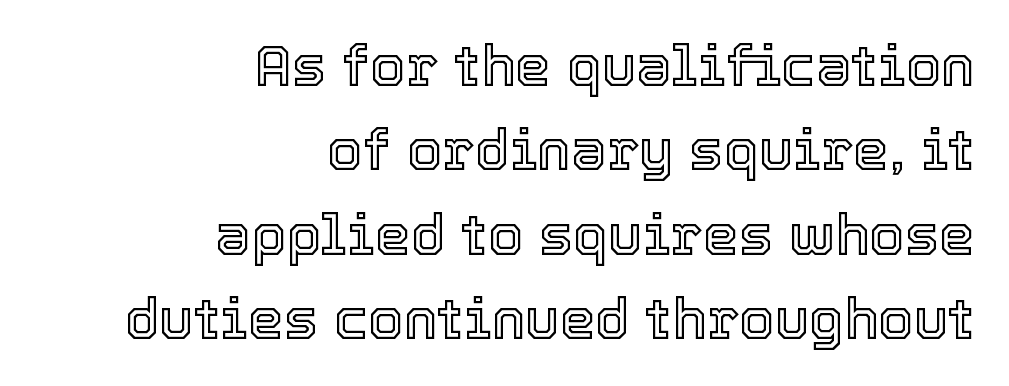
The image shows 57 px text type, upright; set right-aligned, normal line spacing (1.48x), normal letter spacing, not underlined; a medium x-height.
